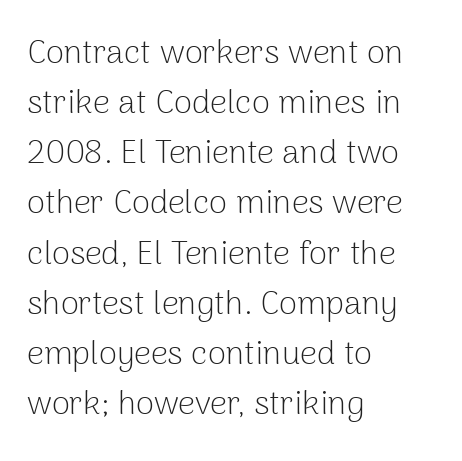
Underlining? Definitely not there. Spacing verdict: proportional, widths tailored to each character. Posture: vertical. Does the type have serifs? No, each stem ends abruptly.
